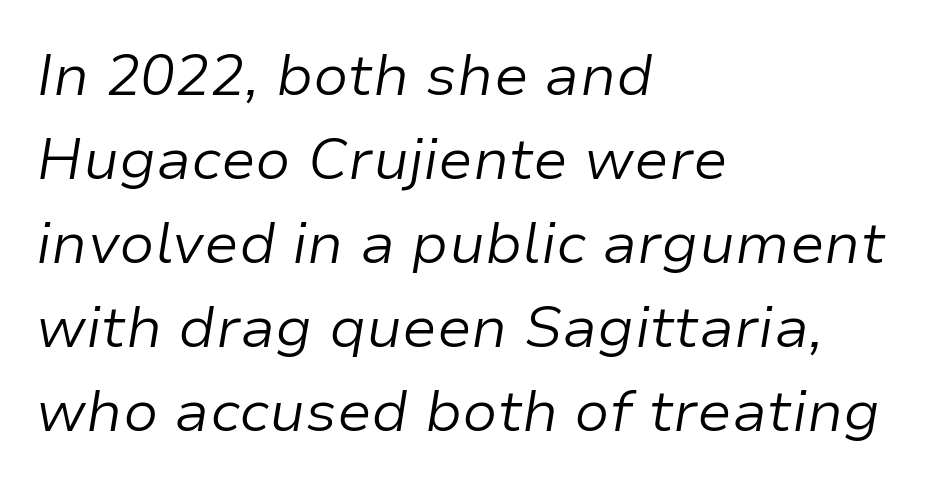
Q: Is the text bold? A: No.
Q: Is the text italic (slanted)? A: Yes, it leans right by about 9 degrees.
Q: Is the text underlined? A: No.
Q: How is the paragraph aligned? A: Left-aligned.
Q: Is the spacing between letters normal or unusually wide? A: Normal.
Q: Is the spacing between lines tight, normal or loose? A: Normal.
Q: Width (condensed, normal, or wide)? A: Normal.
Q: Stroke contrast? A: Low.
Q: x-height? A: Medium.
Q: Monospaced? A: No.
